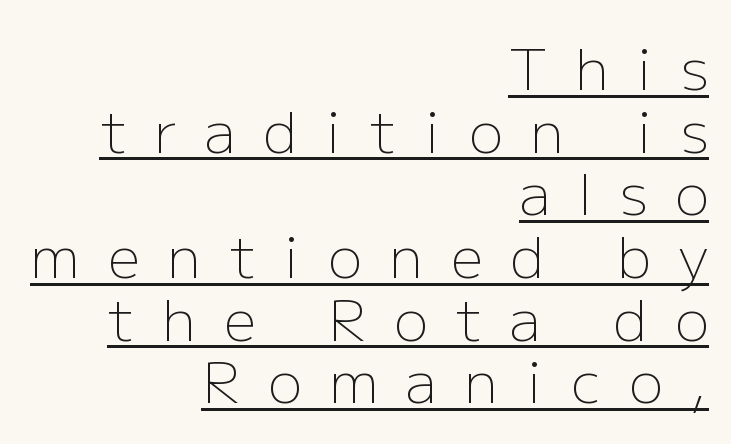
Rendered with straight, roman letterforms. The compositor pushed each line to the right boundary. Weight: not bold — regular or lighter. You could not count columns in this text — the font is proportionally spaced.
